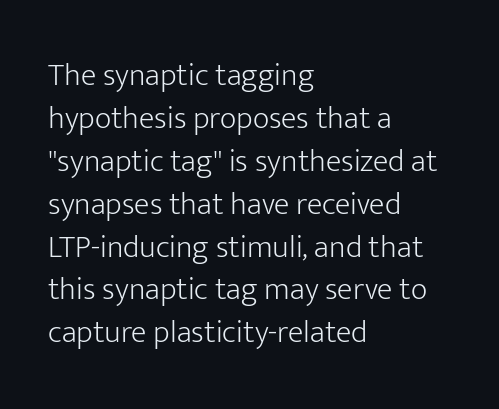
Q: Is the text bold? A: No.
Q: Is the text italic (slanted)? A: No, it is upright.
Q: Is the typeface a serif or a sans-serif typeface? A: Sans-serif.
Q: Is the text underlined? A: No.
Q: How is the paragraph aligned? A: Left-aligned.
Q: Is the spacing between letters normal or unusually wide? A: Normal.
Q: Is the spacing between lines tight, normal or loose? A: Normal.
Q: Width (condensed, normal, or wide)? A: Normal.
Q: Stroke contrast? A: Low.
Q: x-height? A: Medium.
Q: Monospaced? A: No.
